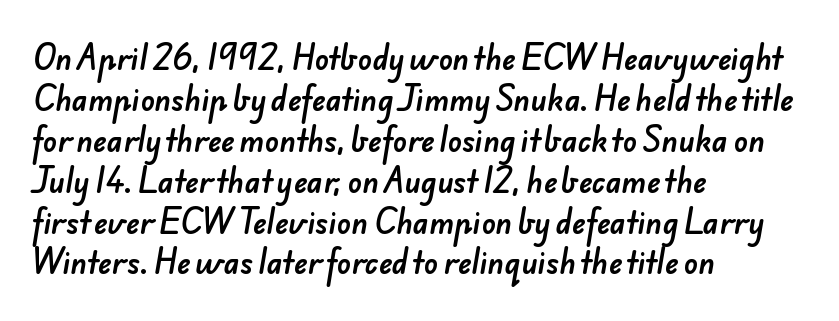
{"serif": "no", "width": "normal", "stroke_contrast": "low", "x_height": "small", "monospaced": "no", "underline": "no", "align": "left", "line_spacing": "normal", "line_spacing_ratio": 1.41, "letter_spacing": "normal", "letter_spacing_em": 0.0, "glyph_px": 29}
